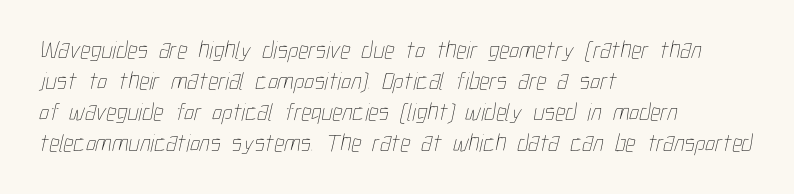
The space directly below the letters is spotless. Layout note: lines flush left. Weight: not bold — regular or lighter. Look at the tracking — it's just the regular setting, nothing added.
